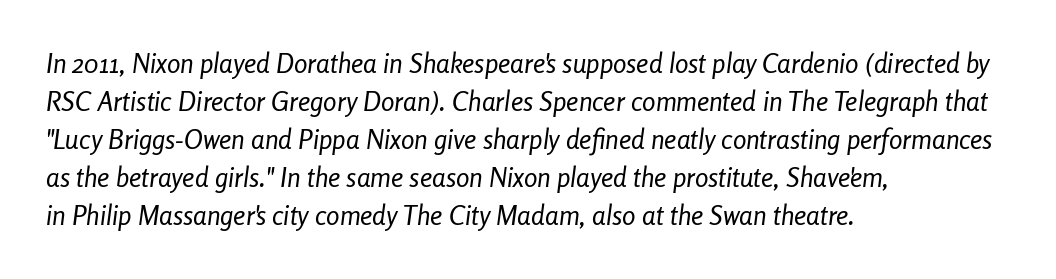
Q: Is the text bold? A: No.
Q: Is the text italic (slanted)? A: Yes, it leans right by about 8 degrees.
Q: Is the text underlined? A: No.
Q: How is the paragraph aligned? A: Left-aligned.
Q: Is the spacing between letters normal or unusually wide? A: Normal.
Q: Is the spacing between lines tight, normal or loose? A: Normal.
